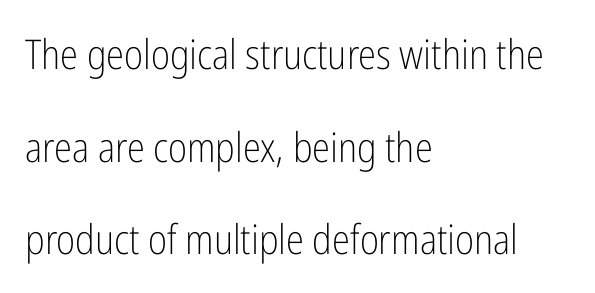
Italic: no, the glyphs are upright roman. Notice the wide empty band between every row — that's loose leading. No feet cap the strokes, marking this as sans-serif type. Casual observation: everything's shoved over to the left. Nothing heavy about these letters — not bold at all.
